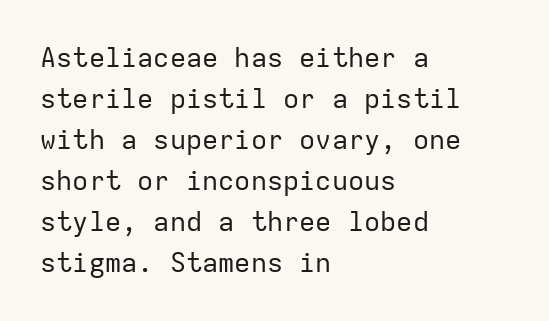
The image shows 27 px text type, upright; set left-aligned, normal line spacing (1.52x), normal letter spacing, not underlined.
